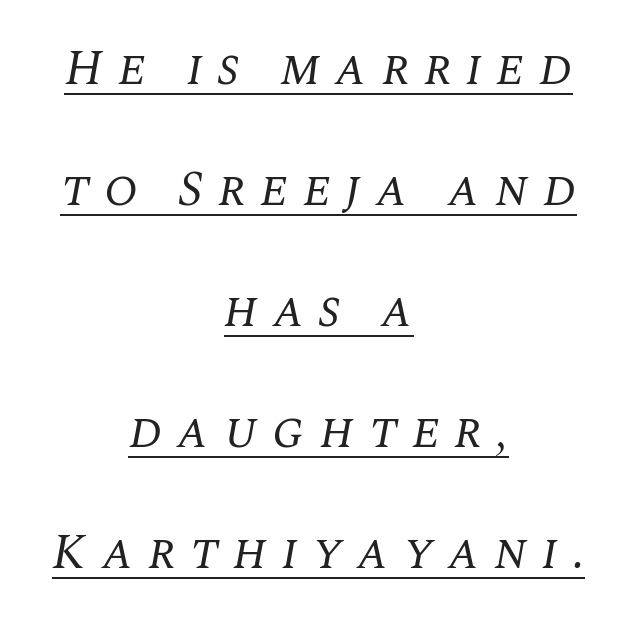
{"serif": "yes", "italic": "yes", "lean": "right", "slant_degrees": 10, "bold": "no", "weight": "regular", "width": "normal", "stroke_contrast": "medium", "x_height": "large", "monospaced": "no", "underline": "yes", "align": "center", "line_spacing": "loose", "line_spacing_ratio": 2.42, "letter_spacing": "wide", "letter_spacing_em": 0.29, "glyph_px": 50}
